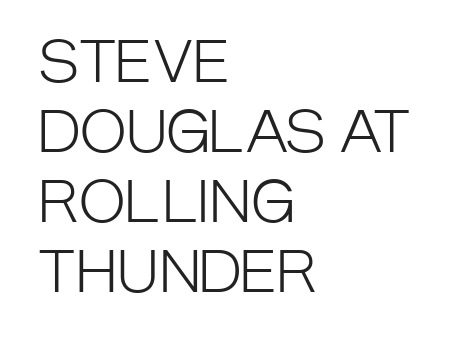
{"serif": "no", "italic": "no", "bold": "no", "weight": "light", "width": "condensed", "stroke_contrast": "low", "x_height": "large", "monospaced": "no", "underline": "no", "align": "left", "line_spacing": "normal", "line_spacing_ratio": 1.25, "letter_spacing": "normal", "letter_spacing_em": 0.0, "glyph_px": 56}
